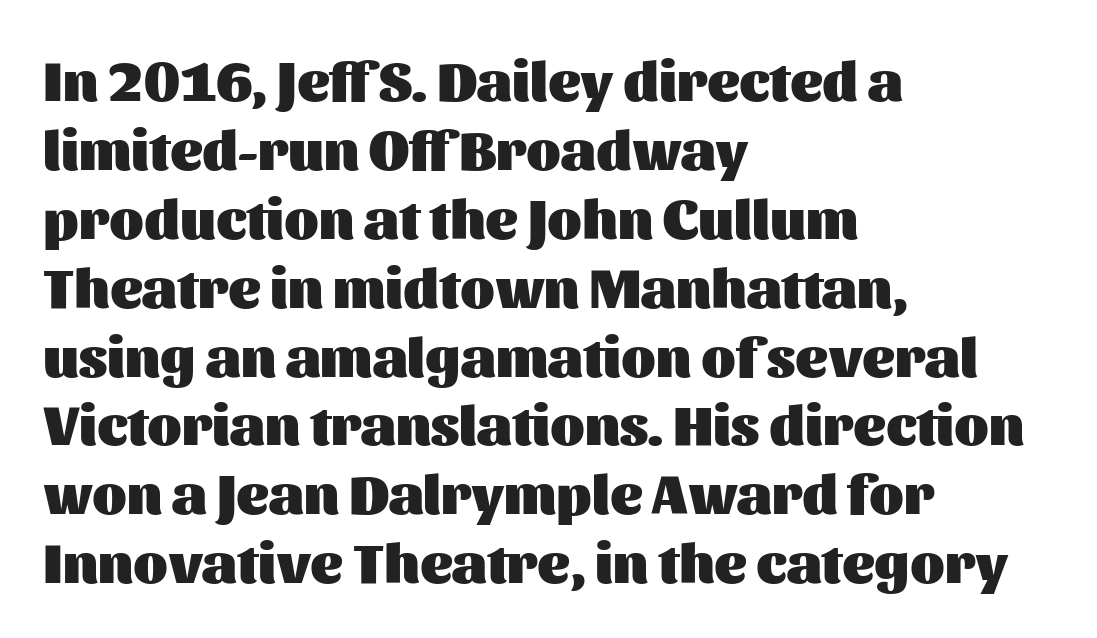
{"serif": "no", "italic": "no", "bold": "yes", "weight": "heavy", "width": "normal", "stroke_contrast": "medium", "x_height": "medium", "monospaced": "no", "underline": "no", "align": "left", "line_spacing_ratio": 1.23, "letter_spacing": "normal", "letter_spacing_em": 0.0, "glyph_px": 56}
